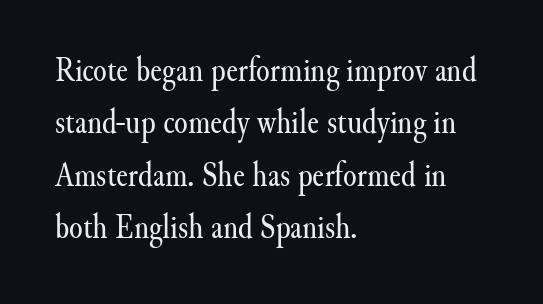
This is roman type, the default non-slanted kind. Alignment: flush left. How are the letters spaced? Ordinarily, with no added tracking. A typesetter would label this face a serif. Varying glyph widths throughout — classic text-font behaviour. This block has exactly the height ordinary leading produces.
